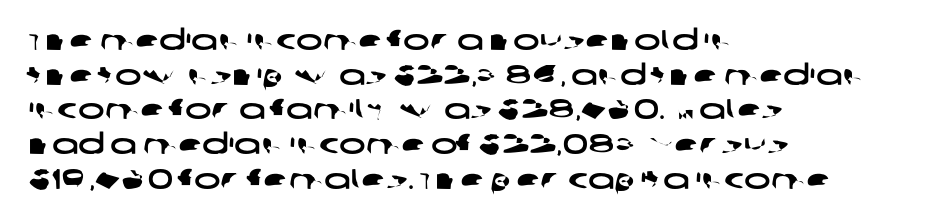
{"serif": "no", "width": "wide", "stroke_contrast": "low", "x_height": "large", "monospaced": "no", "underline": "no", "align": "left", "line_spacing_ratio": 1.24, "letter_spacing": "normal", "letter_spacing_em": 0.0, "glyph_px": 28}
